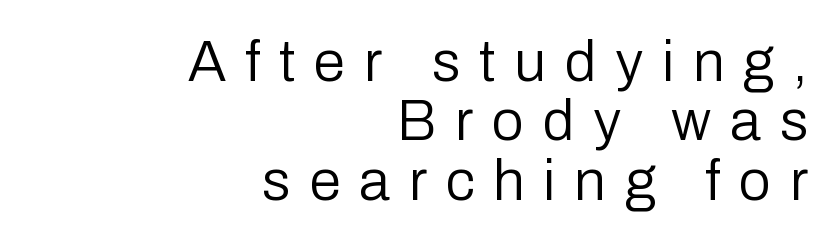
Q: Is the text bold? A: No.
Q: Is the text italic (slanted)? A: No, it is upright.
Q: Is the typeface a serif or a sans-serif typeface? A: Sans-serif.
Q: Is the text underlined? A: No.
Q: How is the paragraph aligned? A: Right-aligned.
Q: Is the spacing between letters normal or unusually wide? A: Unusually wide.
Q: Is the spacing between lines tight, normal or loose? A: Tight.
Q: Width (condensed, normal, or wide)? A: Normal.
Q: Stroke contrast? A: Low.
Q: x-height? A: Medium.
Q: Monospaced? A: No.
